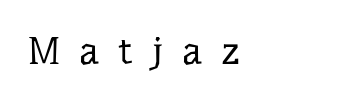
Q: Is the text bold? A: No.
Q: Is the text italic (slanted)? A: No, it is upright.
Q: Is the typeface a serif or a sans-serif typeface? A: Serif.
Q: Is the text underlined? A: No.
Q: How is the paragraph aligned? A: Left-aligned.
Q: Is the spacing between letters normal or unusually wide? A: Unusually wide.
Q: Width (condensed, normal, or wide)? A: Normal.
Q: Stroke contrast? A: Low.
Q: x-height? A: Medium.
Q: Monospaced? A: No.
